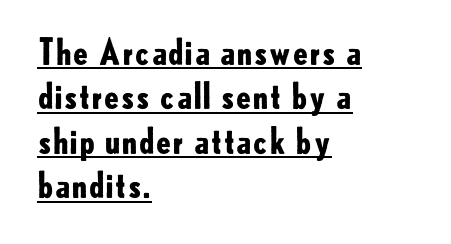
The letters advance in unequal steps, a hallmark of proportional type. Characters remain perfectly vertical along every line. In terms of letterspacing, this is plain default setting. The sample's only ornament is a line tracing under the words.
